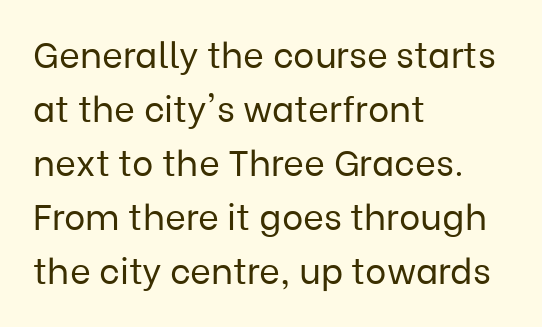
{"serif": "no", "italic": "no", "bold": "no", "weight": "regular", "width": "normal", "stroke_contrast": "low", "x_height": "medium", "monospaced": "no", "underline": "no", "align": "left", "line_spacing": "normal", "line_spacing_ratio": 1.5, "letter_spacing": "normal", "letter_spacing_em": 0.0, "glyph_px": 36}
